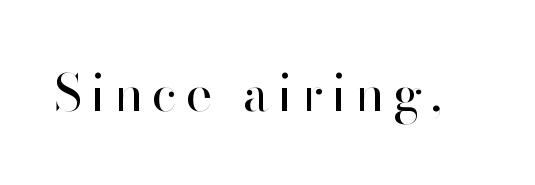
{"serif": "no", "italic": "no", "bold": "no", "weight": "regular", "width": "normal", "stroke_contrast": "high", "x_height": "small", "monospaced": "no", "underline": "no", "glyph_px": 50}
